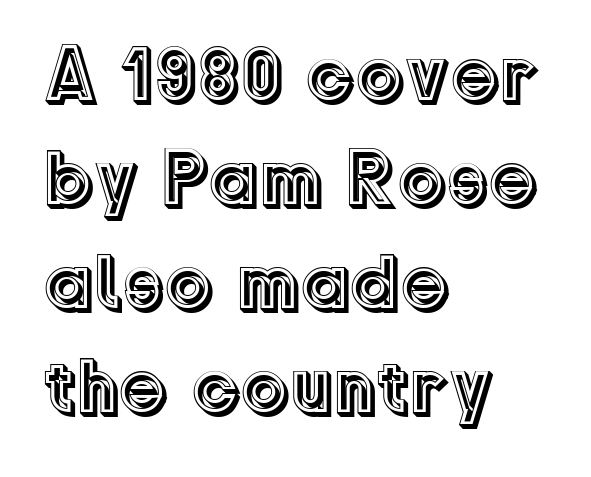
{"italic": "no", "width": "normal", "x_height": "medium", "monospaced": "no", "underline": "no", "align": "left", "line_spacing": "normal", "line_spacing_ratio": 1.35, "letter_spacing": "normal", "letter_spacing_em": 0.0, "glyph_px": 77}
